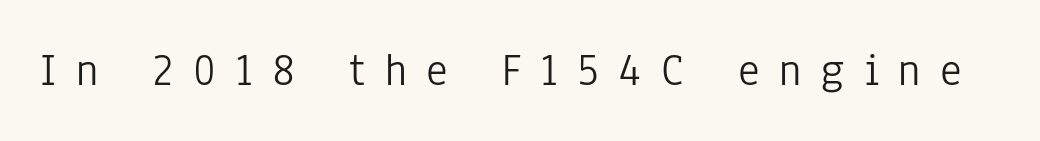
{"serif": "no", "italic": "no", "bold": "no", "weight": "light", "width": "condensed", "stroke_contrast": "low", "x_height": "medium", "monospaced": "no", "underline": "no", "letter_spacing": "wide", "letter_spacing_em": 0.42, "glyph_px": 46}
